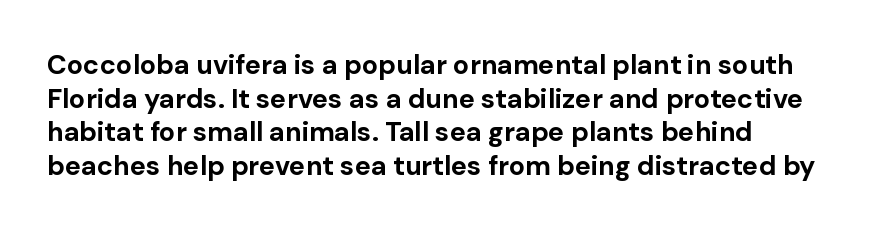
Its strokes are broad and dark, the hallmark of bold type. It's the straight-up-and-down kind of type. Regular leading. Caption: standard tracking, unaltered.
